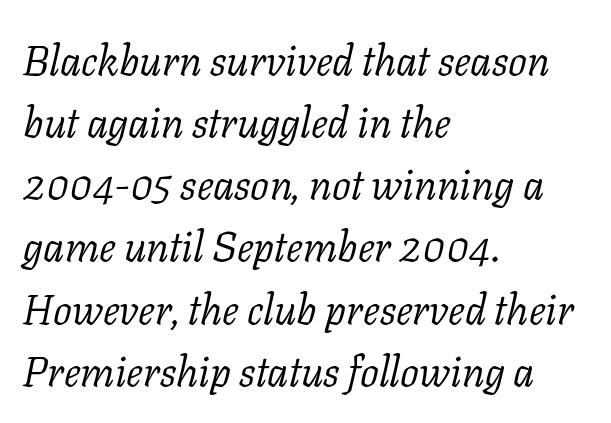
The image shows 42 px light serif type, italic (leaning right); set left-aligned, normal line spacing (1.48x), normal letter spacing, not underlined; low stroke contrast and a medium x-height.
